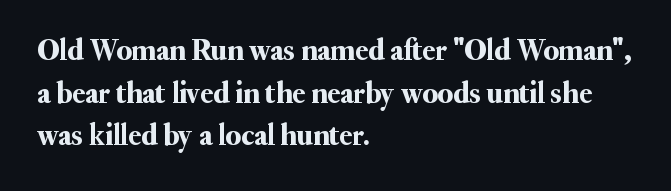
Q: Is the text italic (slanted)? A: No, it is upright.
Q: Is the typeface a serif or a sans-serif typeface? A: Serif.
Q: Is the text underlined? A: No.
Q: How is the paragraph aligned? A: Left-aligned.
Q: Is the spacing between letters normal or unusually wide? A: Normal.
Q: Is the spacing between lines tight, normal or loose? A: Normal.
Q: Width (condensed, normal, or wide)? A: Normal.
Q: Stroke contrast? A: Medium.
Q: x-height? A: Small.
Q: Monospaced? A: No.
